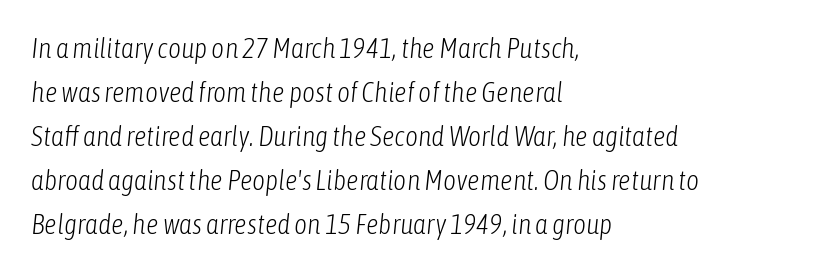
Is there much room between lines? A standard amount, neither cramped nor airy. Teacher's note: observe the even left margin — that is flush-left alignment. The string is rendered with underlining switched off. The face looks like a standard text weight, possibly lighter. Notice how the stems are inclined rather than vertical — that's the hallmark of italics. Proportional: the letters do not fall into vertical columns.
